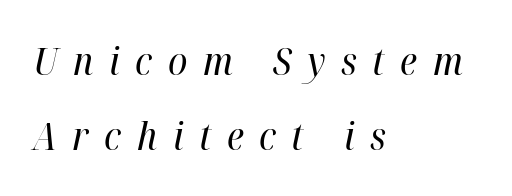
Q: Is the text bold? A: No.
Q: Is the text italic (slanted)? A: Yes, it leans right by about 12 degrees.
Q: Is the text underlined? A: No.
Q: How is the paragraph aligned? A: Left-aligned.
Q: Is the spacing between letters normal or unusually wide? A: Unusually wide.
Q: Is the spacing between lines tight, normal or loose? A: Loose.
Q: Width (condensed, normal, or wide)? A: Condensed.
Q: Stroke contrast? A: High.
Q: x-height? A: Medium.
Q: Monospaced? A: No.
